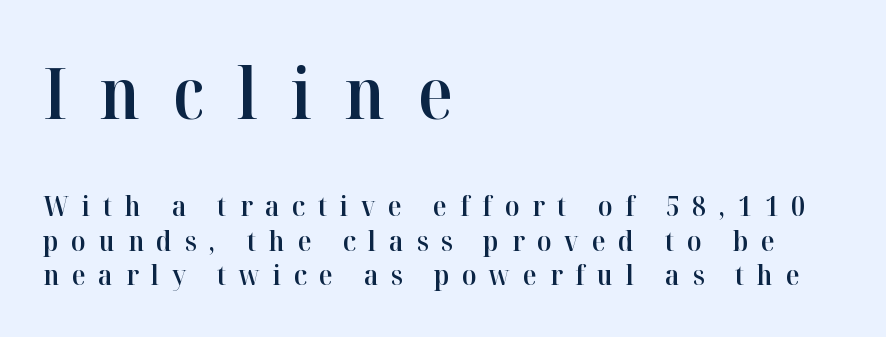
The image shows 71 px semibold serif type, upright; set left-aligned, line spacing 1.22x, unusually wide letter spacing (+0.46 em), not underlined; the first (top) block is 2.54x larger; high stroke contrast and a medium x-height.
